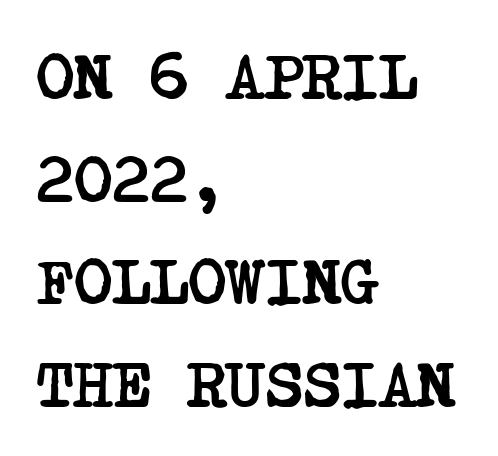
{"serif": "yes", "bold": "yes", "weight": "semibold", "width": "condensed", "stroke_contrast": "low", "x_height": "large", "underline": "no", "align": "left", "line_spacing": "normal", "line_spacing_ratio": 1.58, "letter_spacing": "normal", "letter_spacing_em": 0.0, "glyph_px": 65}
